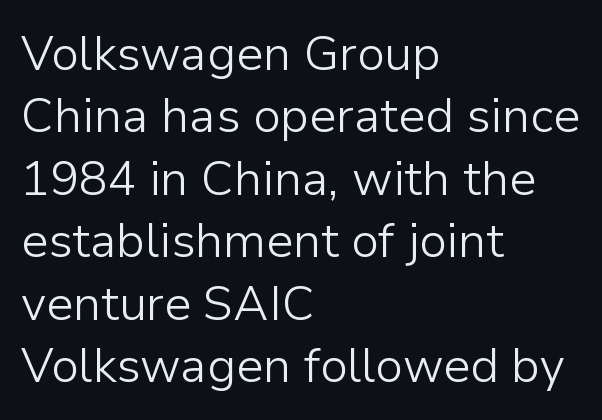
Nothing unusual about the tracking: characters are spaced as the font intends. Note: no serifs on the glyphs. The lines sit at an ordinary, default distance from one another. In CSS terms this would be text-align: left. The face used here is proportionally spaced, like ordinary book or web type.
